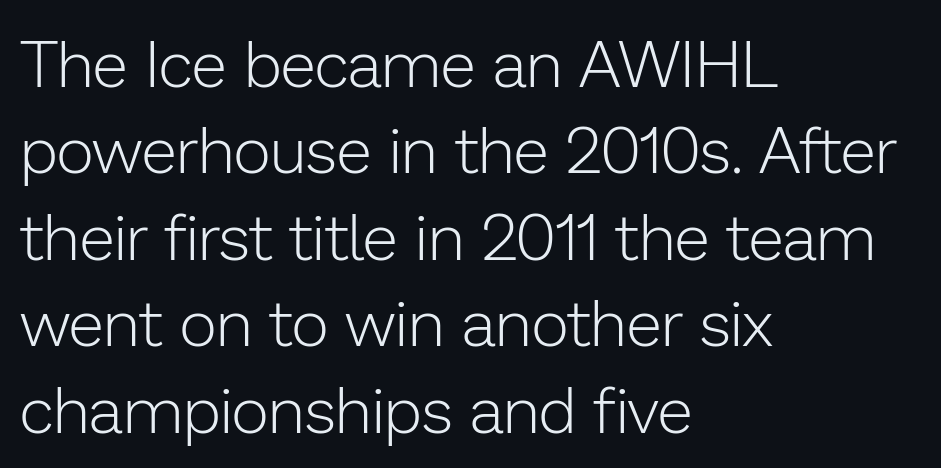
A typesetter would call this proportional, since set widths differ per character. The line-height multiplier appears to be the usual default. Typeset ragged right — the left edge is the straight one. The letters look calm and open, with moderate or lighter stems.
